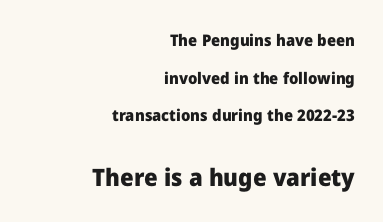
Q: Is the text bold? A: Yes.
Q: Is the text italic (slanted)? A: No, it is upright.
Q: Is the text underlined? A: No.
Q: How is the paragraph aligned? A: Right-aligned.
Q: Is the spacing between letters normal or unusually wide? A: Normal.
Q: Is the spacing between lines tight, normal or loose? A: Loose.
Q: Which block of text is set in a larger size, the first (top) or the second (bottom)? A: The second (bottom) one.
